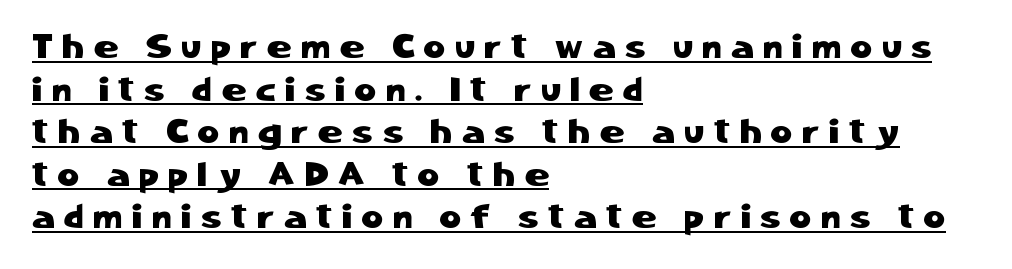
{"serif": "no", "italic": "no", "width": "normal", "stroke_contrast": "low", "x_height": "medium", "monospaced": "no", "underline": "yes", "align": "left", "line_spacing": "normal", "line_spacing_ratio": 1.29, "letter_spacing": "wide", "letter_spacing_em": 0.3, "glyph_px": 33}
